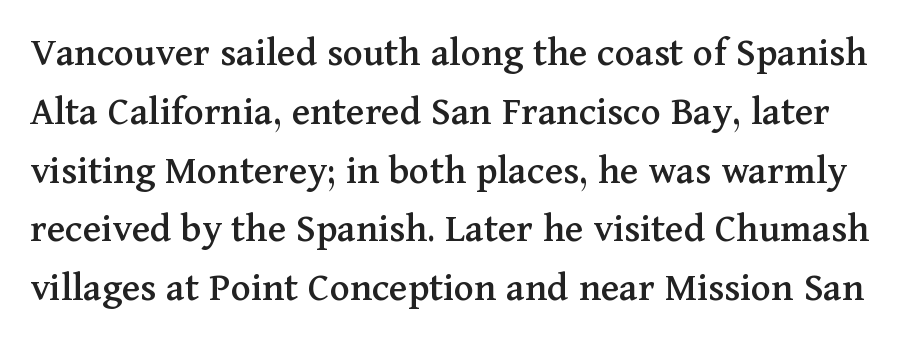
{"serif": "yes", "italic": "no", "width": "normal", "stroke_contrast": "medium", "x_height": "medium", "monospaced": "no", "underline": "no", "line_spacing": "normal", "line_spacing_ratio": 1.4, "letter_spacing": "normal", "letter_spacing_em": 0.0, "glyph_px": 42}
